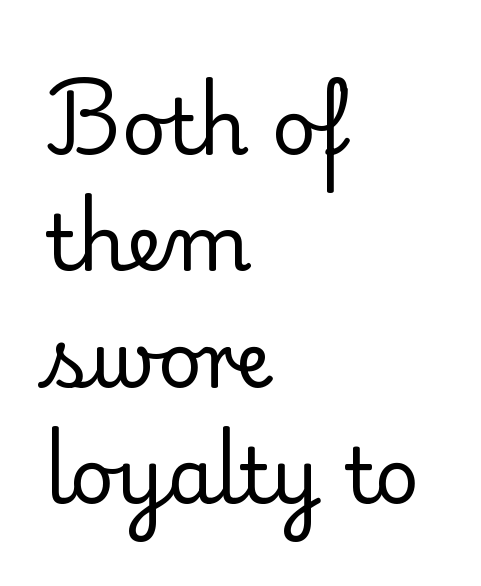
Q: Is the text bold? A: No.
Q: Is the text italic (slanted)? A: No, it is upright.
Q: Is the typeface a serif or a sans-serif typeface? A: Serif.
Q: Is the text underlined? A: No.
Q: How is the paragraph aligned? A: Left-aligned.
Q: Is the spacing between letters normal or unusually wide? A: Normal.
Q: Is the spacing between lines tight, normal or loose? A: Normal.
Q: Width (condensed, normal, or wide)? A: Normal.
Q: Stroke contrast? A: Low.
Q: x-height? A: Small.
Q: Monospaced? A: No.
